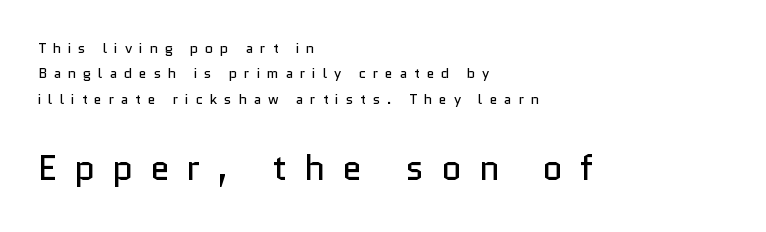
The image shows 35 px regular-weight sans-serif type, upright; set left-aligned, line spacing 1.82x, unusually wide letter spacing (+0.49 em), not underlined; the second (bottom) block is 2.5x larger; low stroke contrast and a medium x-height.
